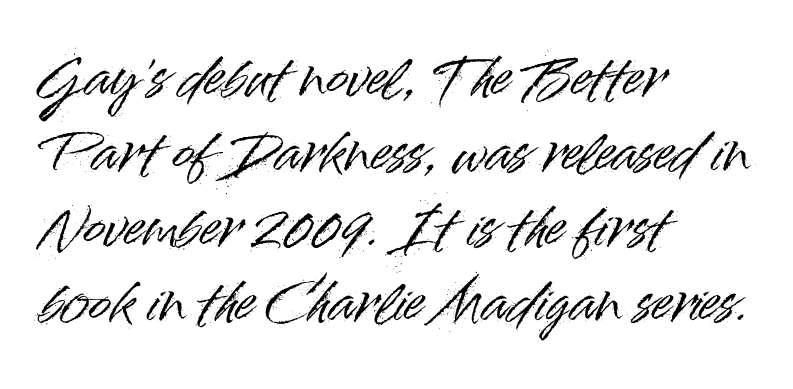
A sans-serif font was chosen for this passage. Spacing verdict: proportional, widths tailored to each character. Just letters on the line, the space beneath them empty.
